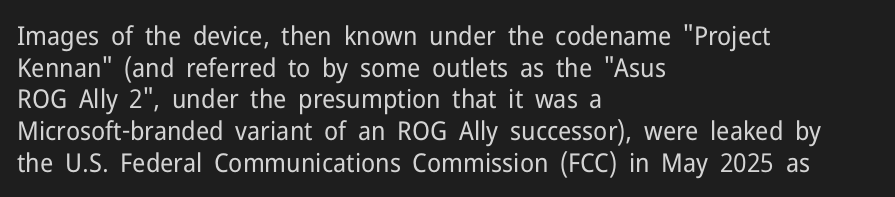
Nope, not italic — everything's standing straight. The font is comparable to plain body text, perhaps lighter. Inter-character spacing is left at the font's built-in metrics. The zone under the glyphs is completely vacant. These lines are set flush left with a ragged right edge.
